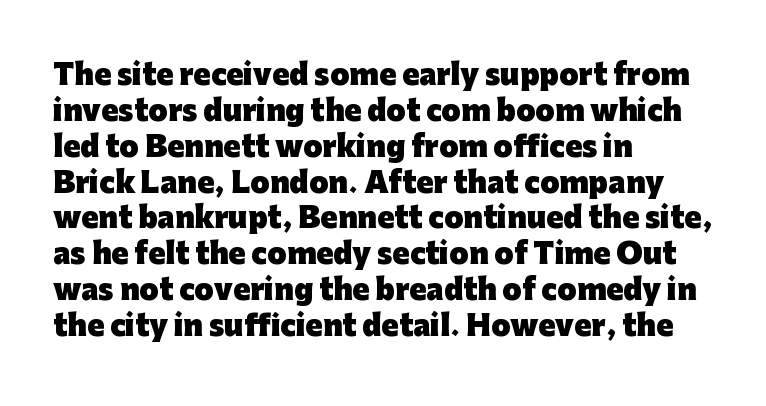
{"serif": "no", "italic": "no", "bold": "yes", "weight": "heavy", "width": "normal", "stroke_contrast": "low", "x_height": "medium", "monospaced": "no", "underline": "no", "align": "left", "line_spacing": "normal", "line_spacing_ratio": 1.28, "letter_spacing": "normal", "letter_spacing_em": 0.0, "glyph_px": 28}
